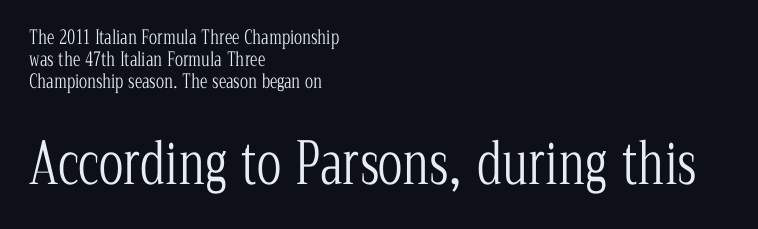
{"serif": "yes", "italic": "no", "bold": "no", "weight": "light", "width": "condensed", "stroke_contrast": "low", "x_height": "medium", "monospaced": "no", "underline": "no", "align": "left", "line_spacing_ratio": 1.17, "letter_spacing": "normal", "letter_spacing_em": 0.0, "larger_block": "second", "size_ratio": 3.0, "glyph_px": 57}
